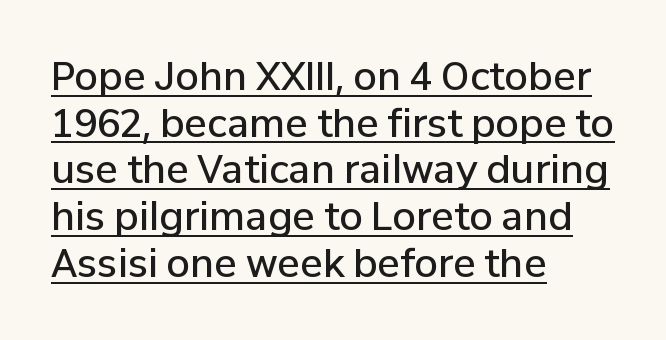
Q: Is the text bold? A: Semi-bold.
Q: Is the text italic (slanted)? A: No, it is upright.
Q: Is the typeface a serif or a sans-serif typeface? A: Sans-serif.
Q: Is the text underlined? A: Yes.
Q: How is the paragraph aligned? A: Left-aligned.
Q: Is the spacing between letters normal or unusually wide? A: Normal.
Q: Width (condensed, normal, or wide)? A: Normal.
Q: Stroke contrast? A: Low.
Q: x-height? A: Medium.
Q: Monospaced? A: No.
